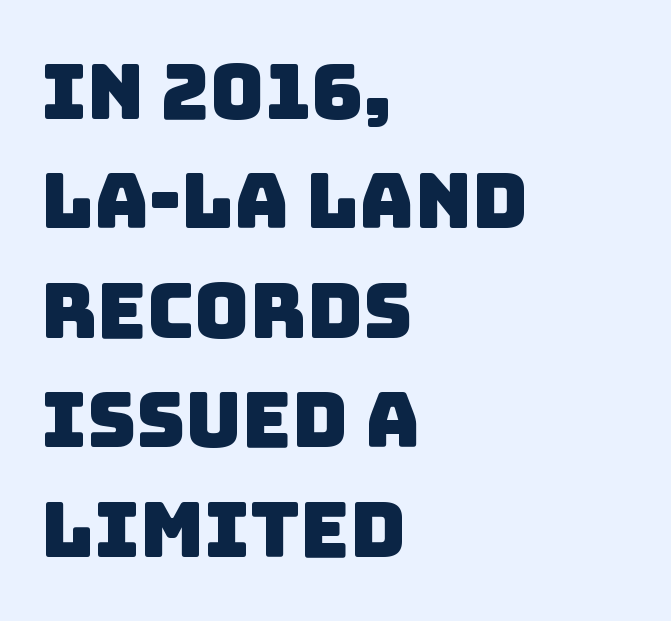
Varying glyph widths throughout — classic text-font behaviour. Leftover space on each line is placed entirely after the last word. Compared with typical paragraphs, the rows here are spaced about the same. The area under the type is left untouched.
